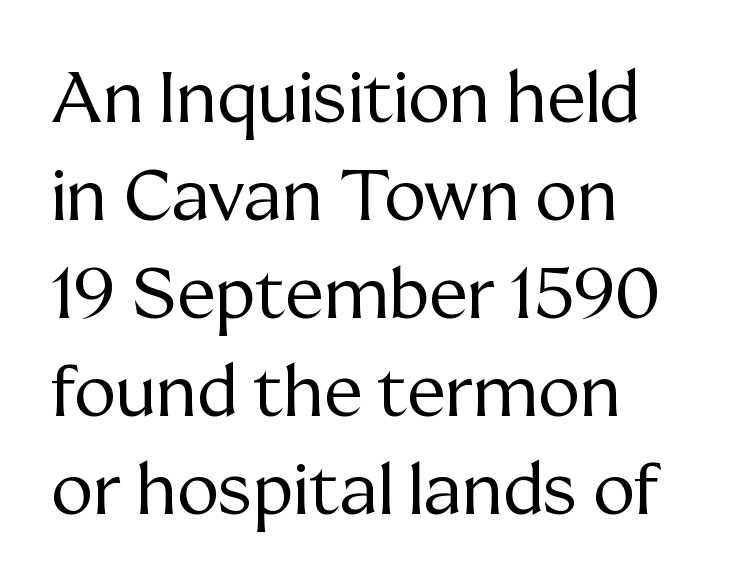
The gap between lines stays unmarked. When letters stand straight like this, we call the style roman or upright. Here the designer chose a conventional face with non-uniform glyph widths. Spacing between characters is what you'd get straight out of the box.
